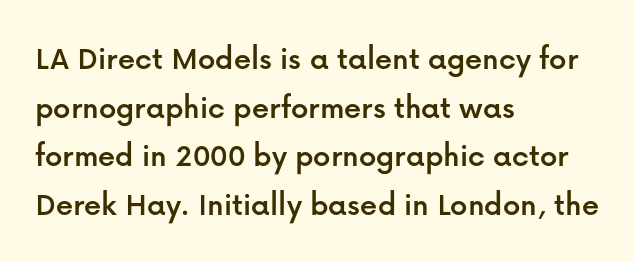
The type sits square on the baseline with zero lean. Reading down the column, the eye jumps a familiar distance to each next line. What kind of face is this? One without serifs — a sans. A classic flush-left, rag-right setting is used for this passage.
